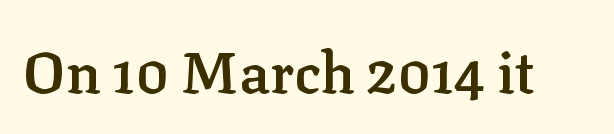
The image shows 57 px semibold serif type, upright; set normal letter spacing, not underlined; low stroke contrast and a medium x-height.
